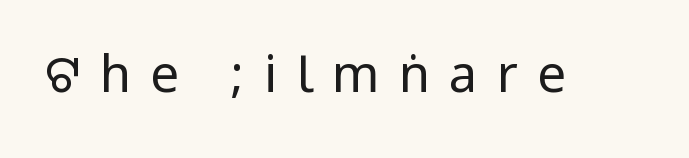
Q: Is the text bold? A: No.
Q: Is the text italic (slanted)? A: No, it is upright.
Q: Is the typeface a serif or a sans-serif typeface? A: Sans-serif.
Q: Is the text underlined? A: No.
Q: Is the spacing between letters normal or unusually wide? A: Unusually wide.
Q: Width (condensed, normal, or wide)? A: Condensed.
Q: Stroke contrast? A: Low.
